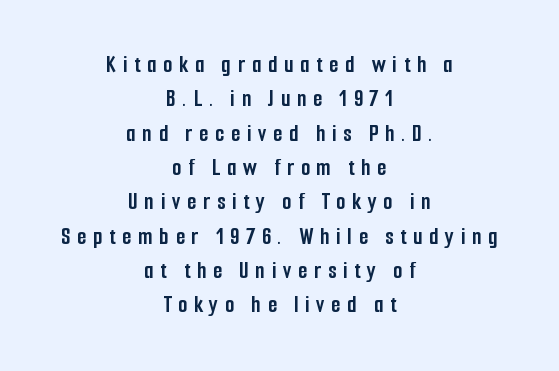
In terms of letterspacing, this is a distinctly airy, spread setting. You'd pick this weight for a headline — it's a proper bold. Typeset on center — no edge is straight. The specimen reads as upright at a glance.
